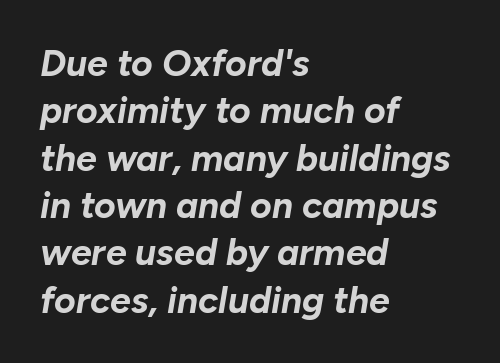
The strokes are fattened all the way to bold. Visually the block forms a straight wall on the left and a jagged coastline on the right. The passage shown is typed in a proportional face where columns would drift. The whole block is typeset with a tilt.
